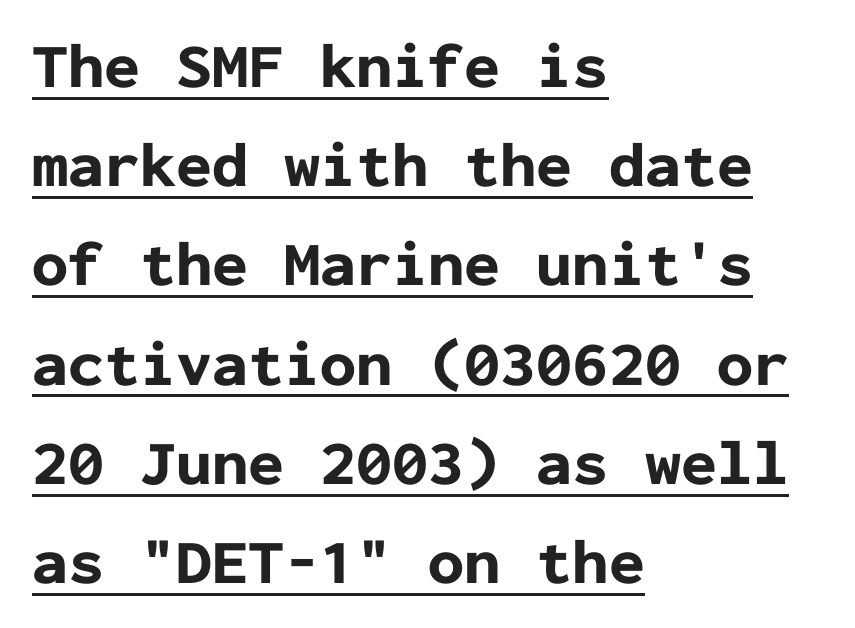
A typesetter would mark this as roman, not italic. Check the space under the baseline: a stroke is drawn there. If you measured baseline to baseline, you'd find a middling distance. A dark, heavy texture on the line: the type is bold. If you drew a ruler down the left edge, every line would touch it.
